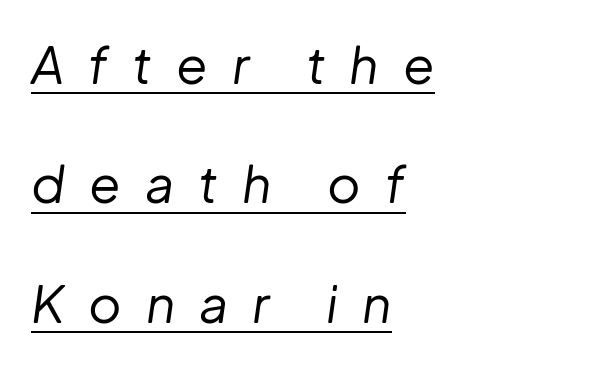
Short note: letters widely spaced. The axis of the letterforms is tilted away from vertical. Students, observe: this is what heavily led, spacious text looks like. Here the designer chose a conventional face with non-uniform glyph widths. Caption: lettering with a line underneath.
